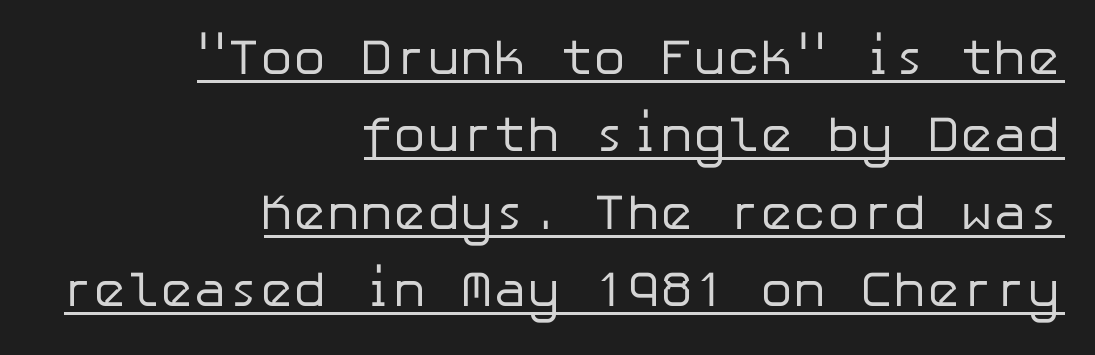
Q: Is the text bold? A: No.
Q: Is the text italic (slanted)? A: No, it is upright.
Q: Is the typeface a serif or a sans-serif typeface? A: Sans-serif.
Q: Is the text underlined? A: Yes.
Q: How is the paragraph aligned? A: Right-aligned.
Q: Is the spacing between letters normal or unusually wide? A: Normal.
Q: Is the spacing between lines tight, normal or loose? A: Normal.
Q: Width (condensed, normal, or wide)? A: Normal.
Q: Stroke contrast? A: Low.
Q: x-height? A: Medium.
